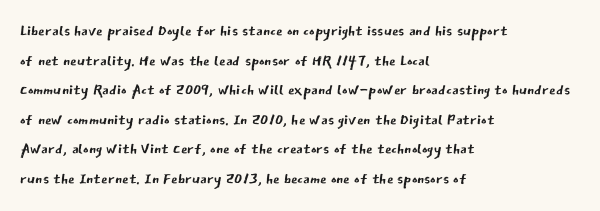
Q: Is the text bold? A: No.
Q: Is the text italic (slanted)? A: No, it is upright.
Q: Is the text underlined? A: No.
Q: How is the paragraph aligned? A: Left-aligned.
Q: Is the spacing between letters normal or unusually wide? A: Normal.
Q: Is the spacing between lines tight, normal or loose? A: Normal.
